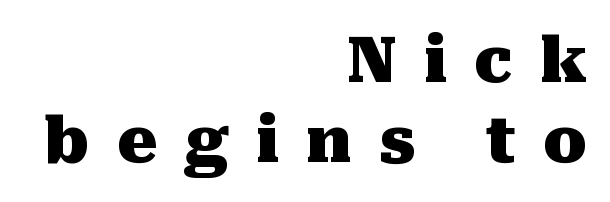
Q: Is the text bold? A: Yes.
Q: Is the text italic (slanted)? A: No, it is upright.
Q: Is the typeface a serif or a sans-serif typeface? A: Serif.
Q: Is the text underlined? A: No.
Q: How is the paragraph aligned? A: Right-aligned.
Q: Is the spacing between letters normal or unusually wide? A: Unusually wide.
Q: Is the spacing between lines tight, normal or loose? A: Normal.
Q: Width (condensed, normal, or wide)? A: Normal.
Q: Stroke contrast? A: Medium.
Q: x-height? A: Medium.
Q: Monospaced? A: No.
